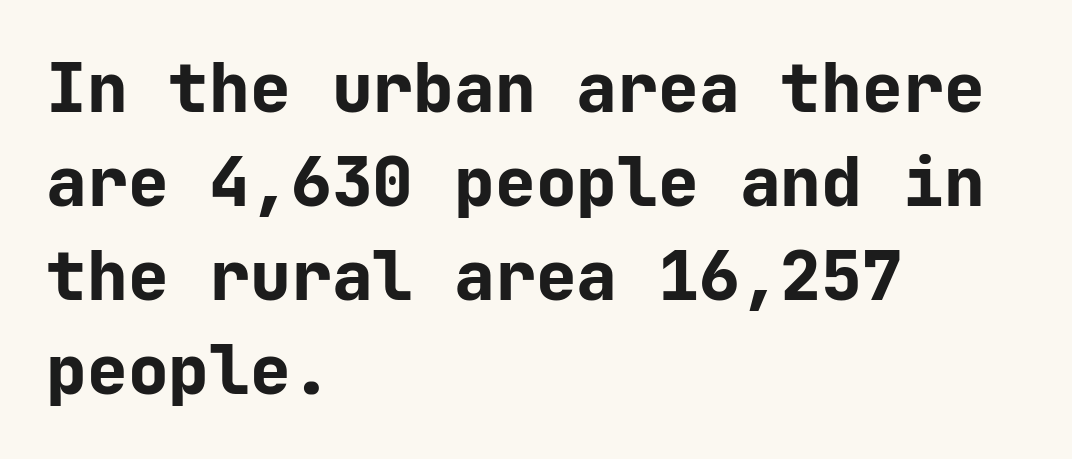
{"serif": "no", "italic": "no", "bold": "yes", "weight": "bold", "width": "normal", "stroke_contrast": "low", "x_height": "medium", "monospaced": "yes", "underline": "no", "align": "left", "line_spacing": "normal", "line_spacing_ratio": 1.38, "letter_spacing": "normal", "letter_spacing_em": 0.0, "glyph_px": 68}
